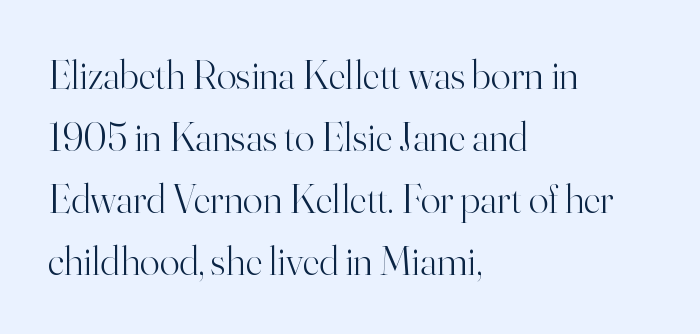
The image shows 41 px light serif type, upright; set left-aligned, normal line spacing (1.51x), normal letter spacing, not underlined; high stroke contrast and a small x-height.
